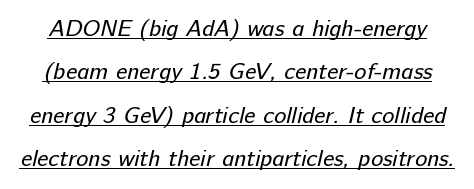
Q: Is the text bold? A: No.
Q: Is the text underlined? A: Yes.
Q: Is the spacing between letters normal or unusually wide? A: Normal.
